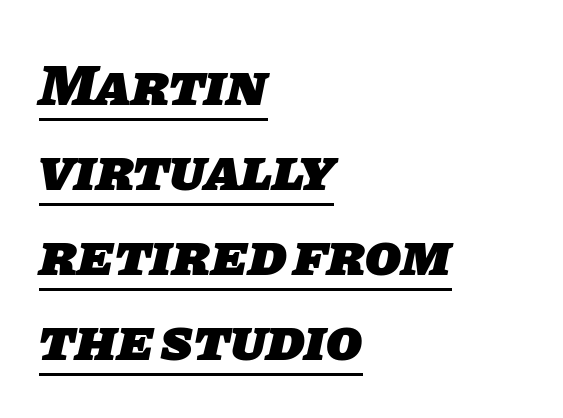
{"bold": "yes", "weight": "heavy", "width": "normal", "stroke_contrast": "low", "x_height": "large", "monospaced": "no", "underline": "yes", "align": "left", "line_spacing": "normal", "line_spacing_ratio": 1.44, "letter_spacing": "normal", "letter_spacing_em": 0.0, "glyph_px": 59}
